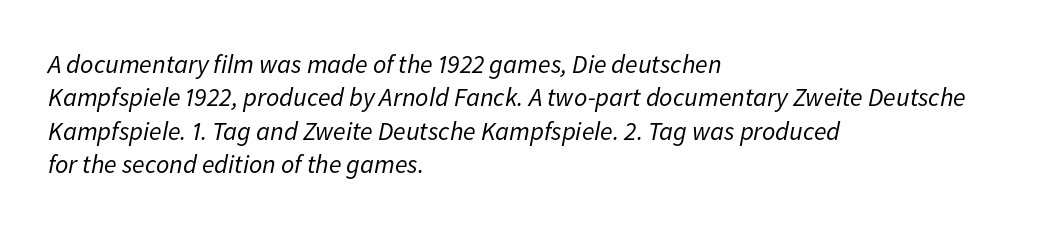
The passage is arranged the way most books set body copy — flush left. Does extra space separate the letters? No, they use regular spacing. A typesetter would call this leading conventional body-copy spacing. An italicized treatment has been applied to the whole sample.
